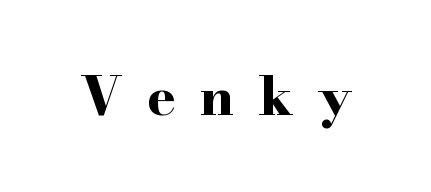
Q: Is the text bold? A: Yes.
Q: Is the text italic (slanted)? A: No, it is upright.
Q: Is the typeface a serif or a sans-serif typeface? A: Serif.
Q: Is the text underlined? A: No.
Q: Is the spacing between letters normal or unusually wide? A: Unusually wide.
Q: Width (condensed, normal, or wide)? A: Wide.
Q: Stroke contrast? A: High.
Q: x-height? A: Small.
Q: Monospaced? A: No.
